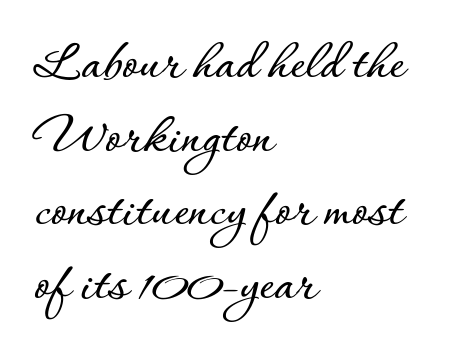
Q: Is the text italic (slanted)? A: Yes.
Q: Is the text underlined? A: No.
Q: How is the paragraph aligned? A: Left-aligned.
Q: Is the spacing between letters normal or unusually wide? A: Normal.
Q: Is the spacing between lines tight, normal or loose? A: Normal.
Q: Width (condensed, normal, or wide)? A: Normal.
Q: Stroke contrast? A: Low.
Q: x-height? A: Small.
Q: Monospaced? A: No.
